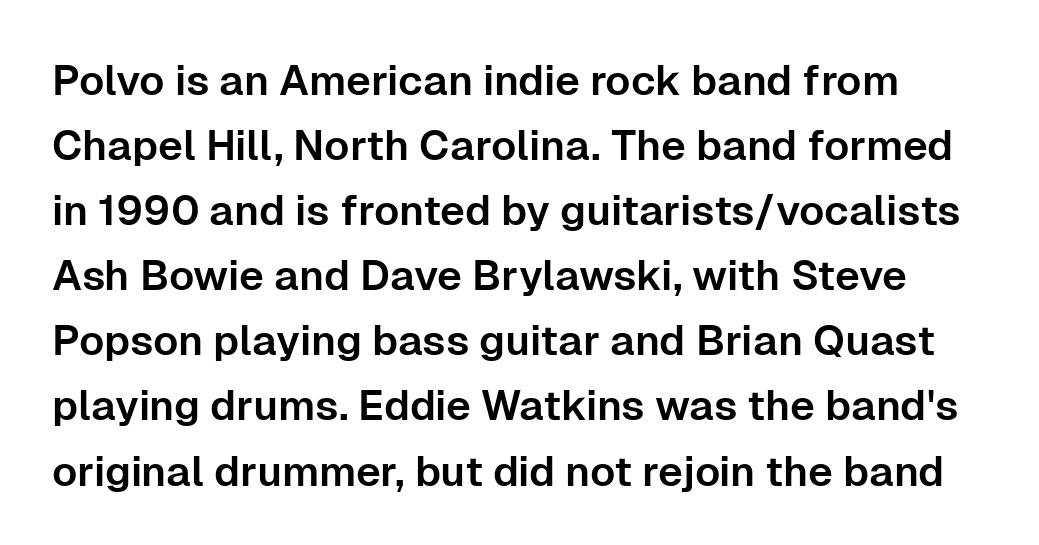
{"serif": "no", "italic": "no", "width": "normal", "stroke_contrast": "low", "x_height": "medium", "monospaced": "no", "underline": "no", "line_spacing": "normal", "line_spacing_ratio": 1.55, "letter_spacing": "normal", "letter_spacing_em": 0.0, "glyph_px": 42}
